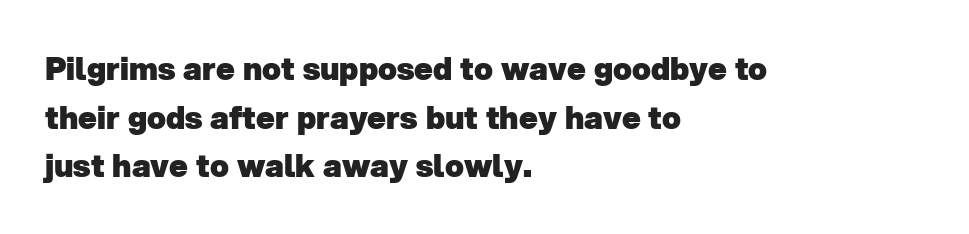
The letters advance in unequal steps, a hallmark of proportional type. The words here are not underlined. The compositor pushed each line to the left boundary. This is sans-serif lettering, the kind often seen on screens and signage. Does extra space separate the letters? No, they use regular spacing.
